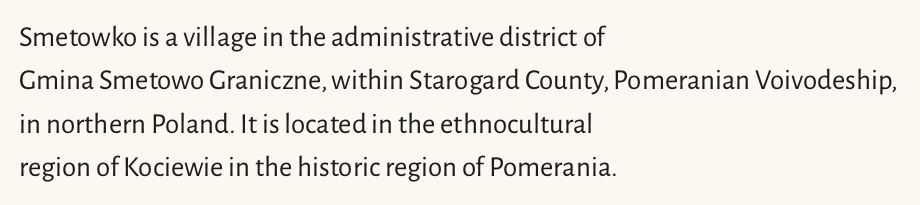
Q: Is the text bold? A: No.
Q: Is the text italic (slanted)? A: No, it is upright.
Q: Is the typeface a serif or a sans-serif typeface? A: Sans-serif.
Q: Is the text underlined? A: No.
Q: How is the paragraph aligned? A: Left-aligned.
Q: Is the spacing between letters normal or unusually wide? A: Normal.
Q: Is the spacing between lines tight, normal or loose? A: Normal.
Q: Width (condensed, normal, or wide)? A: Normal.
Q: Stroke contrast? A: Low.
Q: x-height? A: Medium.
Q: Monospaced? A: No.
